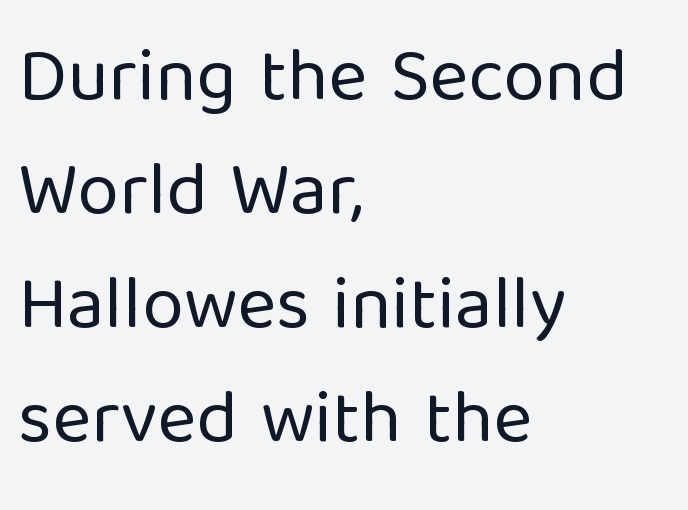
{"serif": "no", "italic": "no", "bold": "no", "weight": "regular", "width": "normal", "stroke_contrast": "low", "x_height": "medium", "monospaced": "no", "underline": "no", "align": "left", "line_spacing": "normal", "line_spacing_ratio": 1.52, "letter_spacing": "normal", "letter_spacing_em": 0.0, "glyph_px": 75}
